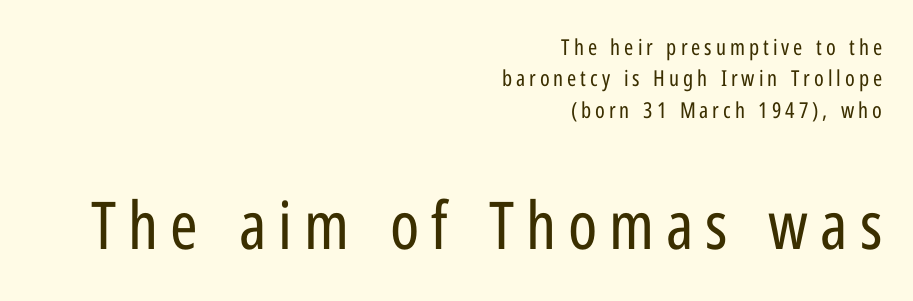
Q: Is the text bold? A: No.
Q: Is the text italic (slanted)? A: No, it is upright.
Q: Is the typeface a serif or a sans-serif typeface? A: Sans-serif.
Q: Is the text underlined? A: No.
Q: How is the paragraph aligned? A: Right-aligned.
Q: Is the spacing between lines tight, normal or loose? A: Normal.
Q: Which block of text is set in a larger size, the first (top) or the second (bottom)? A: The second (bottom) one.
Q: Width (condensed, normal, or wide)? A: Condensed.
Q: Stroke contrast? A: Low.
Q: x-height? A: Medium.
Q: Monospaced? A: No.
